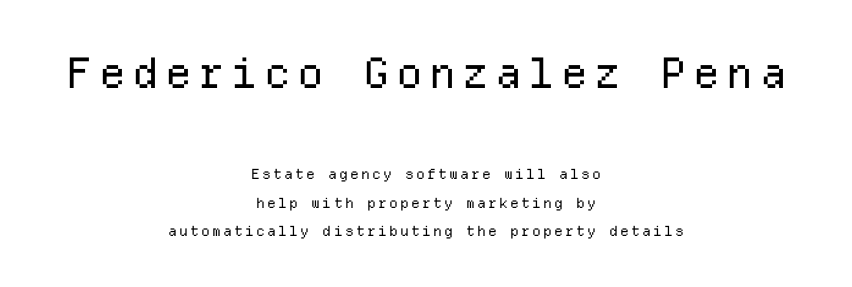
The image shows 42 px regular-weight sans-serif type, upright, monospaced; set centered, loose line spacing (2.04x), not underlined; the first (top) block is 3.0x larger; low stroke contrast and a medium x-height.
